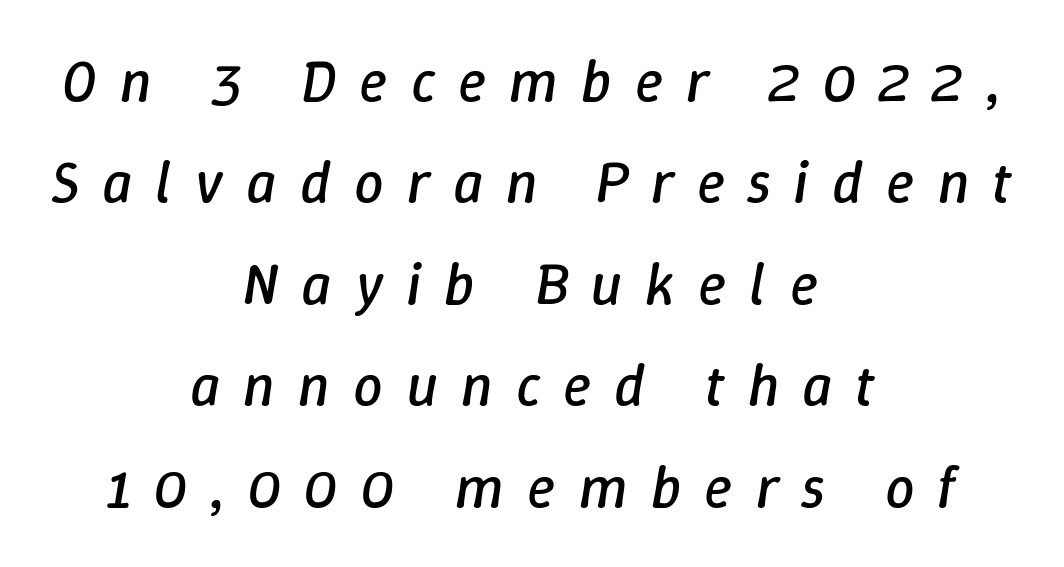
The image shows 59 px regular-weight type, italic (leaning right); set centered, line spacing 1.72x, unusually wide letter spacing (+0.39 em), not underlined; low stroke contrast and a medium x-height.
